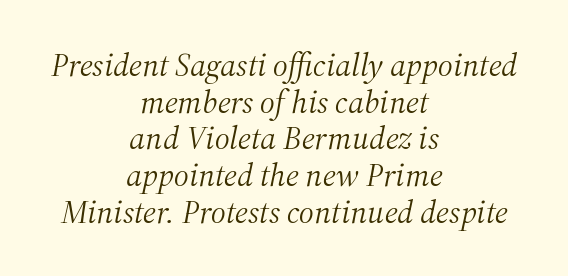
Q: Is the text bold? A: No.
Q: Is the text italic (slanted)? A: Yes, it leans right by about 12 degrees.
Q: Is the typeface a serif or a sans-serif typeface? A: Serif.
Q: Is the text underlined? A: No.
Q: How is the paragraph aligned? A: Centered.
Q: Is the spacing between letters normal or unusually wide? A: Normal.
Q: Is the spacing between lines tight, normal or loose? A: Tight.
Q: Width (condensed, normal, or wide)? A: Normal.
Q: Stroke contrast? A: Medium.
Q: x-height? A: Medium.
Q: Monospaced? A: No.
